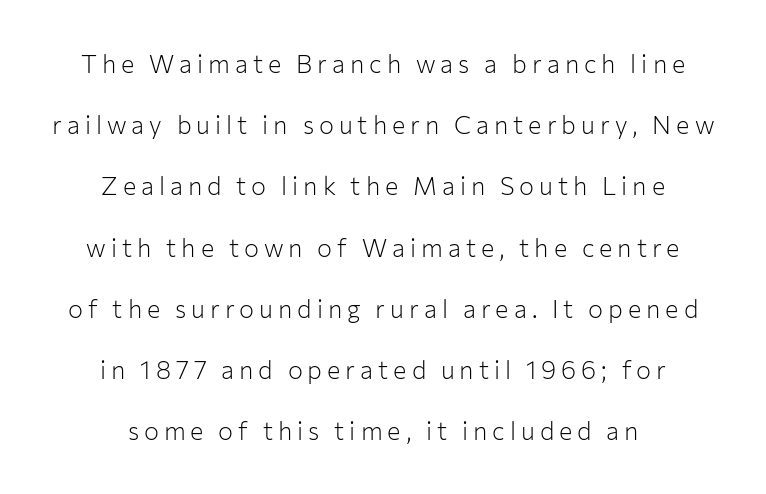
Weight: not bold — regular or lighter. The baseline area is clear. Where is the straight margin? There isn't one; the lines are centered. This sample uses expanded letter spacing, leaving extra air between glyphs.
